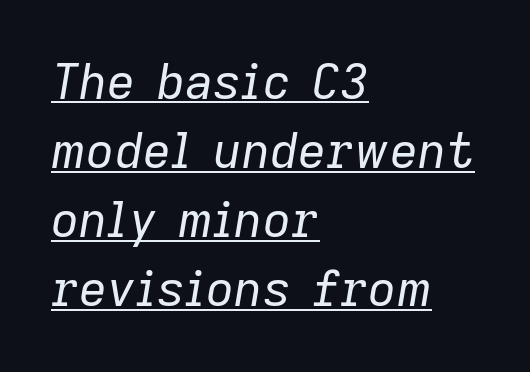
Q: Is the text bold? A: No.
Q: Is the text italic (slanted)? A: Yes, it leans right by about 9 degrees.
Q: Is the text underlined? A: Yes.
Q: How is the paragraph aligned? A: Left-aligned.
Q: Is the spacing between letters normal or unusually wide? A: Normal.
Q: Is the spacing between lines tight, normal or loose? A: Normal.
Q: Width (condensed, normal, or wide)? A: Normal.
Q: Stroke contrast? A: Low.
Q: x-height? A: Medium.
Q: Monospaced? A: No.
